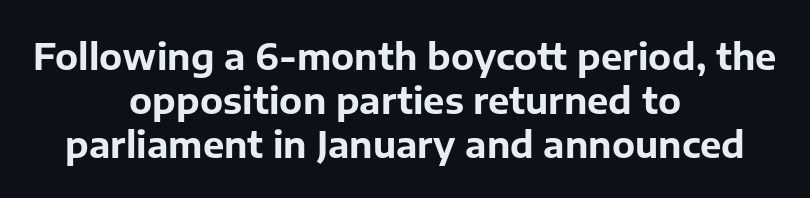
{"serif": "no", "italic": "no", "bold": "yes", "weight": "bold", "width": "normal", "stroke_contrast": "low", "x_height": "medium", "monospaced": "no", "underline": "no", "align": "center", "line_spacing_ratio": 1.22, "letter_spacing": "normal", "letter_spacing_em": 0.0, "glyph_px": 36}
